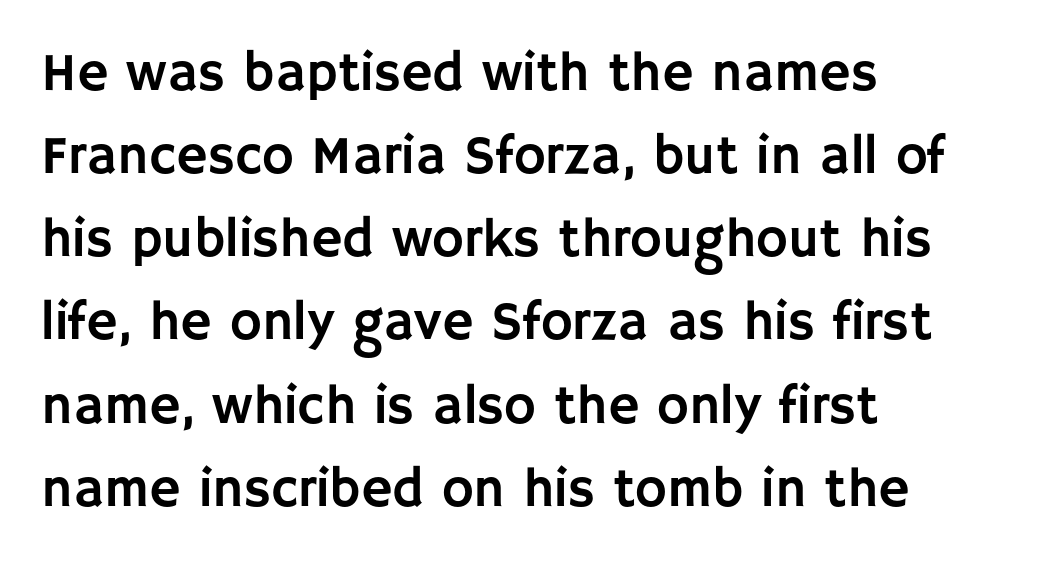
Q: Is the text italic (slanted)? A: No, it is upright.
Q: Is the typeface a serif or a sans-serif typeface? A: Sans-serif.
Q: Is the text underlined? A: No.
Q: How is the paragraph aligned? A: Left-aligned.
Q: Is the spacing between letters normal or unusually wide? A: Normal.
Q: Is the spacing between lines tight, normal or loose? A: Normal.
Q: Width (condensed, normal, or wide)? A: Normal.
Q: Stroke contrast? A: Low.
Q: x-height? A: Large.
Q: Monospaced? A: No.
